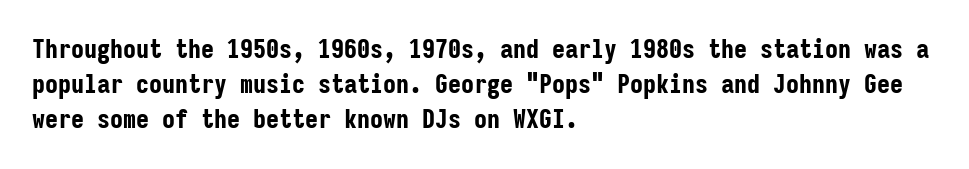
Spacing between characters is what you'd get straight out of the box. If you drew a line through each stem, it would be perfectly vertical. Which margin do the lines hug? The left one — the right edge is uneven. Leading: standard. Is the type bold? Yes — the strokes are clearly thick and heavy.
